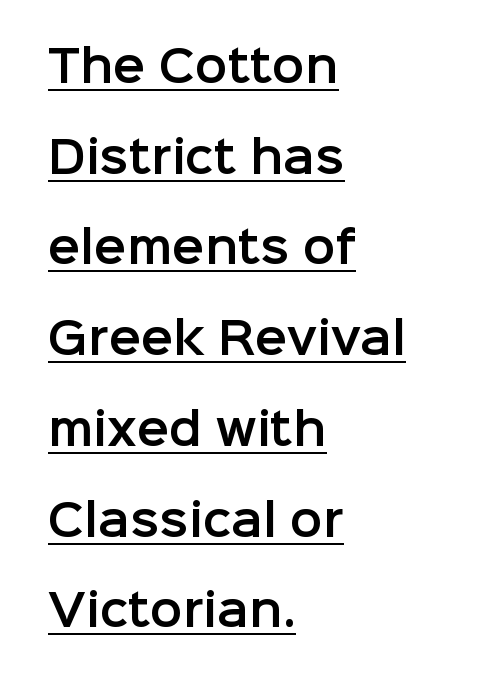
{"serif": "no", "italic": "no", "width": "normal", "stroke_contrast": "low", "x_height": "medium", "monospaced": "no", "underline": "yes", "align": "left", "line_spacing": "loose", "line_spacing_ratio": 2.11, "letter_spacing": "normal", "letter_spacing_em": 0.0, "glyph_px": 43}
